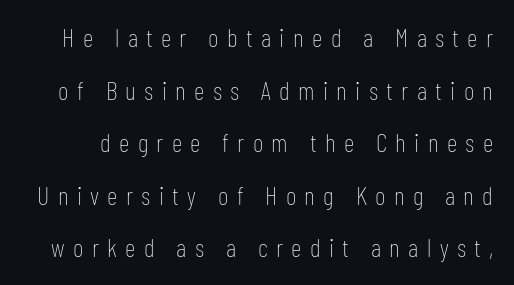
Leading: increased. Descenders are the only things crossing below the line. No chunkiness to these letters — they're not bold. Ascenders rise straight up at ninety degrees. Students, note that the glyphs here are deliberately spaced far apart.
